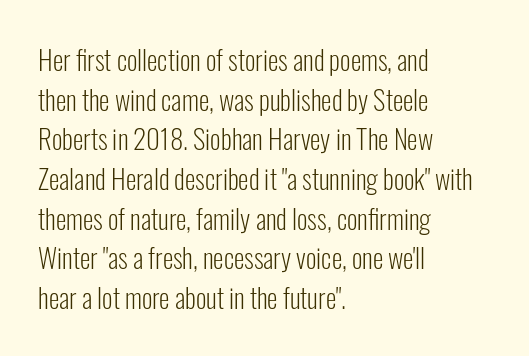
The image shows 27 px text type, upright; set left-aligned, normal line spacing (1.47x), normal letter spacing, not underlined.
